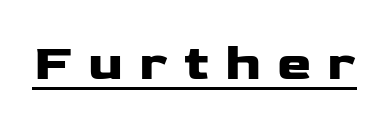
Q: Is the text bold? A: Yes.
Q: Is the text italic (slanted)? A: No, it is upright.
Q: Is the typeface a serif or a sans-serif typeface? A: Sans-serif.
Q: Is the text underlined? A: Yes.
Q: Is the spacing between letters normal or unusually wide? A: Unusually wide.
Q: Width (condensed, normal, or wide)? A: Wide.
Q: Stroke contrast? A: Low.
Q: x-height? A: Medium.
Q: Monospaced? A: No.
